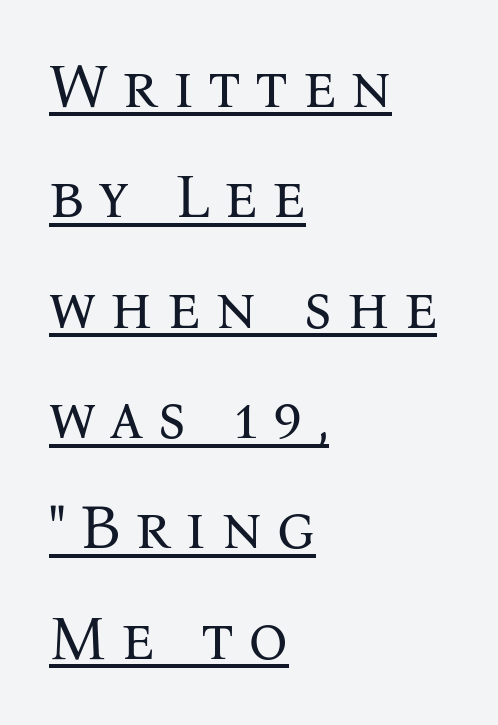
Honestly, the underline is the first thing you notice here. The letters look calm and open, with moderate or lighter stems. This rendering uses left alignment, leaving the right contour irregular. The letters advance in unequal steps, a hallmark of proportional type. Designer's note — italics off, roman on.
